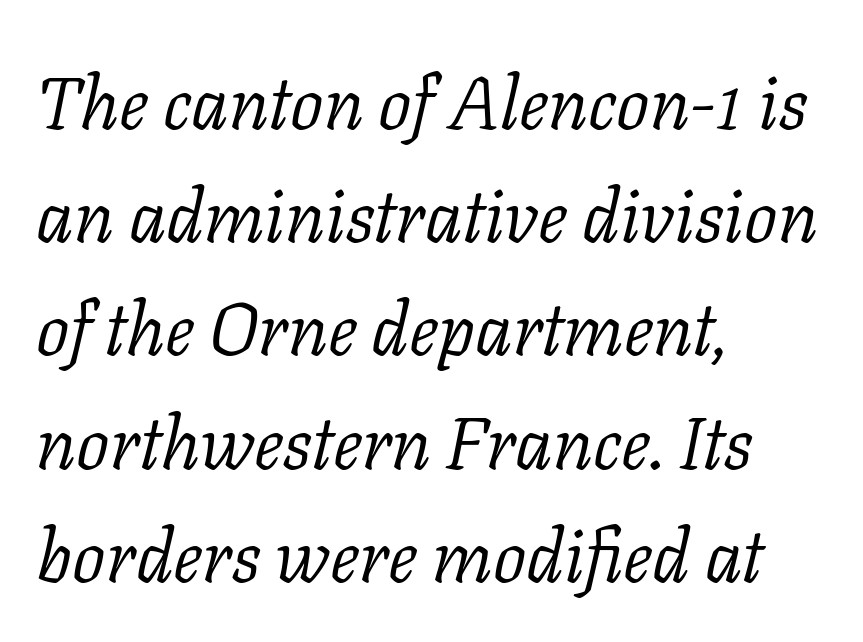
The image shows 74 px light serif type, italic (leaning right); set left-aligned, normal line spacing (1.53x), normal letter spacing, not underlined; low stroke contrast and a medium x-height.
